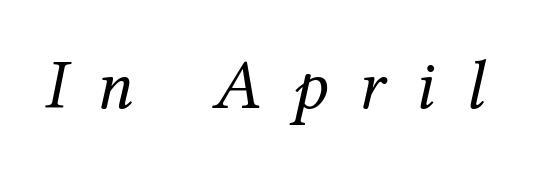
Quick note: underline off. The weight would be labelled regular, book, light, or lighter still. Note the varied advance widths — an 'i' is clearly narrower than an 'm'. Characters are canted at an angle relative to the baseline's perpendicular. This is serif lettering, the kind often seen in printed books. These lines have a slow, spaced-out rhythm from letter to letter.
